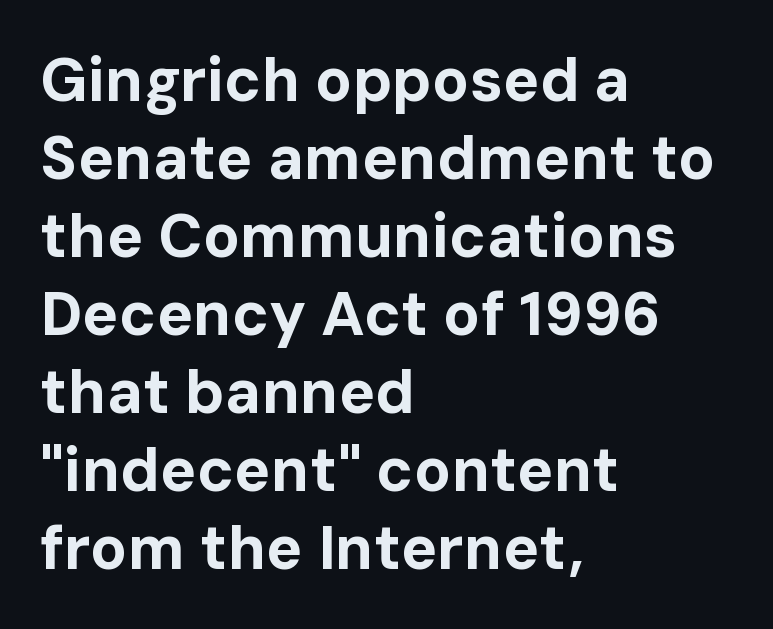
Q: Is the text bold? A: Yes.
Q: Is the text italic (slanted)? A: No, it is upright.
Q: Is the typeface a serif or a sans-serif typeface? A: Sans-serif.
Q: Is the text underlined? A: No.
Q: How is the paragraph aligned? A: Left-aligned.
Q: Is the spacing between letters normal or unusually wide? A: Normal.
Q: Is the spacing between lines tight, normal or loose? A: Normal.
Q: Width (condensed, normal, or wide)? A: Normal.
Q: Stroke contrast? A: Low.
Q: x-height? A: Medium.
Q: Monospaced? A: No.
